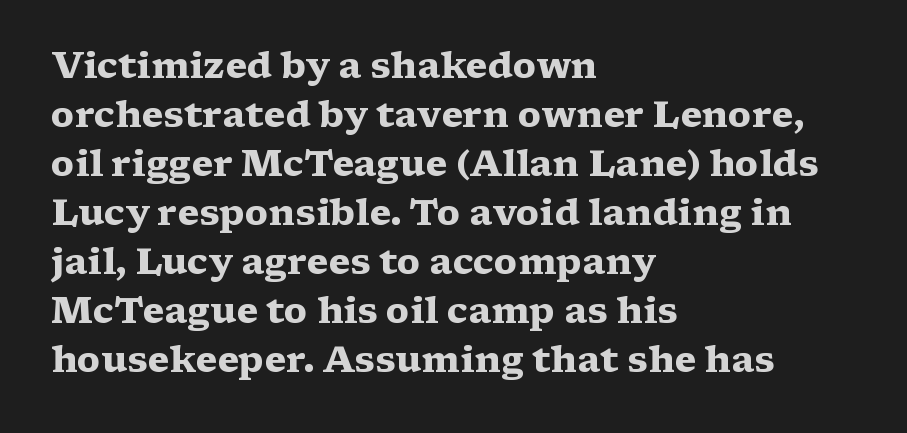
{"serif": "yes", "italic": "no", "bold": "yes", "weight": "heavy", "width": "wide", "stroke_contrast": "medium", "x_height": "medium", "monospaced": "no", "underline": "no", "align": "left", "line_spacing": "normal", "line_spacing_ratio": 1.36, "letter_spacing": "normal", "letter_spacing_em": 0.0, "glyph_px": 36}
